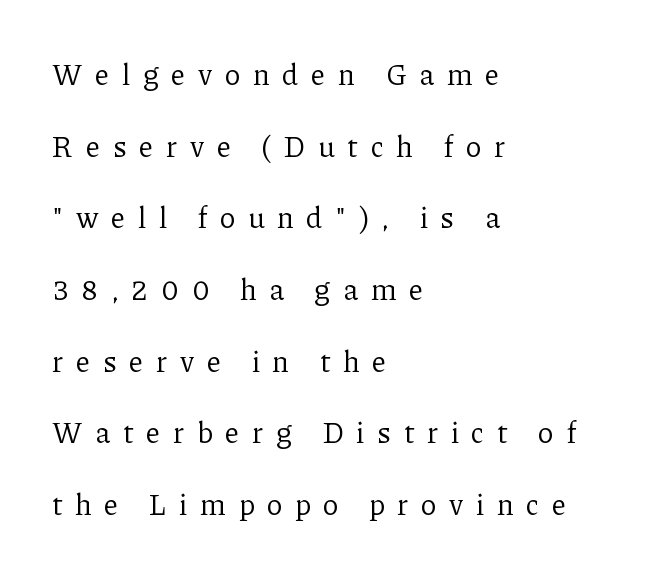
{"serif": "yes", "italic": "no", "bold": "no", "weight": "regular", "width": "normal", "stroke_contrast": "low", "x_height": "medium", "monospaced": "no", "underline": "no", "align": "left", "line_spacing": "loose", "line_spacing_ratio": 2.47, "letter_spacing": "wide", "letter_spacing_em": 0.43, "glyph_px": 29}
